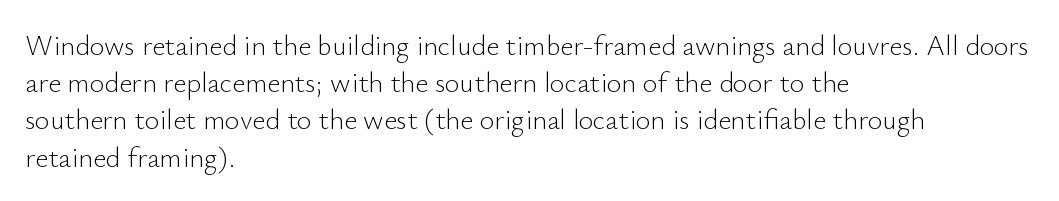
The image shows 28 px light sans-serif type, upright; set left-aligned, normal line spacing (1.33x), normal letter spacing, not underlined; low stroke contrast and a small x-height.
